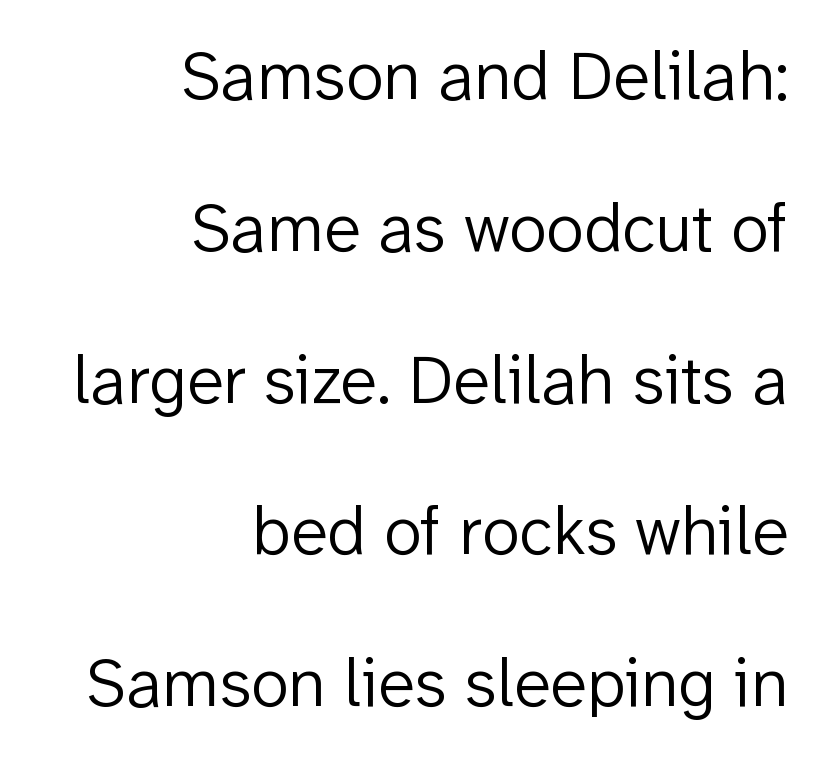
{"serif": "no", "italic": "no", "bold": "no", "weight": "light", "width": "normal", "stroke_contrast": "low", "x_height": "medium", "monospaced": "no", "underline": "no", "align": "right", "line_spacing": "loose", "line_spacing_ratio": 2.2, "letter_spacing": "normal", "letter_spacing_em": 0.0, "glyph_px": 69}
